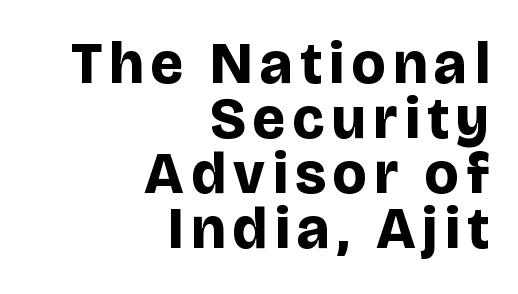
Q: Is the text bold? A: Yes.
Q: Is the text italic (slanted)? A: No, it is upright.
Q: Is the typeface a serif or a sans-serif typeface? A: Sans-serif.
Q: Is the text underlined? A: No.
Q: How is the paragraph aligned? A: Right-aligned.
Q: Is the spacing between lines tight, normal or loose? A: Tight.
Q: Width (condensed, normal, or wide)? A: Normal.
Q: Stroke contrast? A: Low.
Q: x-height? A: Large.
Q: Monospaced? A: No.
